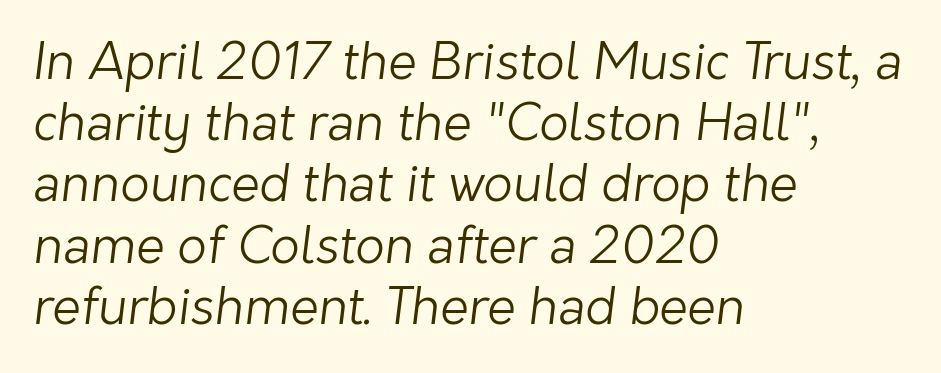
Where is the straight margin? On the left. Ink coverage per letter is moderate at most. Spacing between characters is what you'd get straight out of the box. The rendering shows plain stroke endings on the letterforms — a sans-serif design. Proportional: the letters do not fall into vertical columns. Anything drawn beneath the words? Only blank space.
